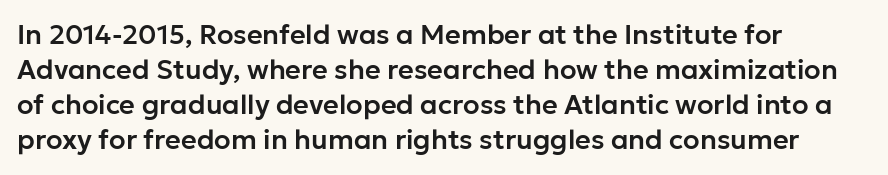
In CSS terms this would be text-align: left. Does the lettering tilt? It doesn't — this is upright. The strip under each line holds only bare page. Each word holds together tightly as a unit, with standard inter-letter gaps. These lines sit exactly where default settings would place them.
